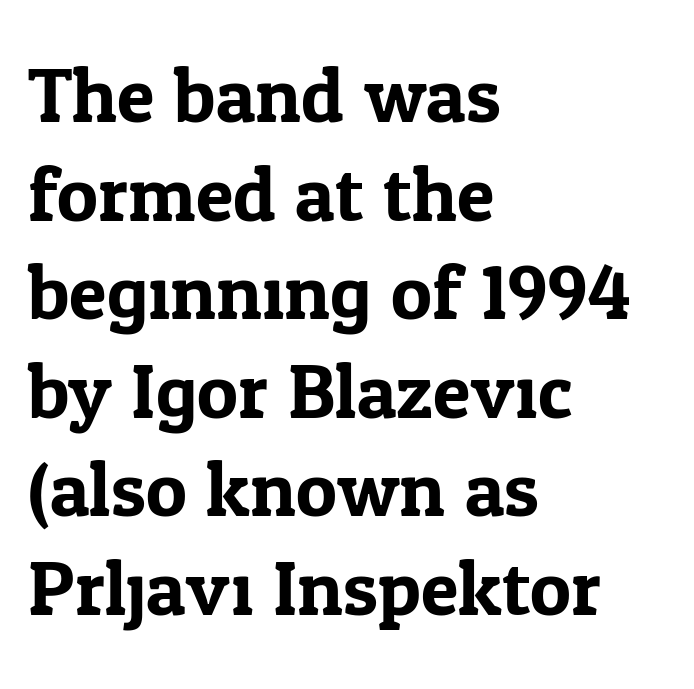
Q: Is the text italic (slanted)? A: No, it is upright.
Q: Is the typeface a serif or a sans-serif typeface? A: Serif.
Q: Is the text underlined? A: No.
Q: How is the paragraph aligned? A: Left-aligned.
Q: Is the spacing between letters normal or unusually wide? A: Normal.
Q: Is the spacing between lines tight, normal or loose? A: Normal.
Q: Width (condensed, normal, or wide)? A: Normal.
Q: Stroke contrast? A: Low.
Q: x-height? A: Medium.
Q: Monospaced? A: No.
